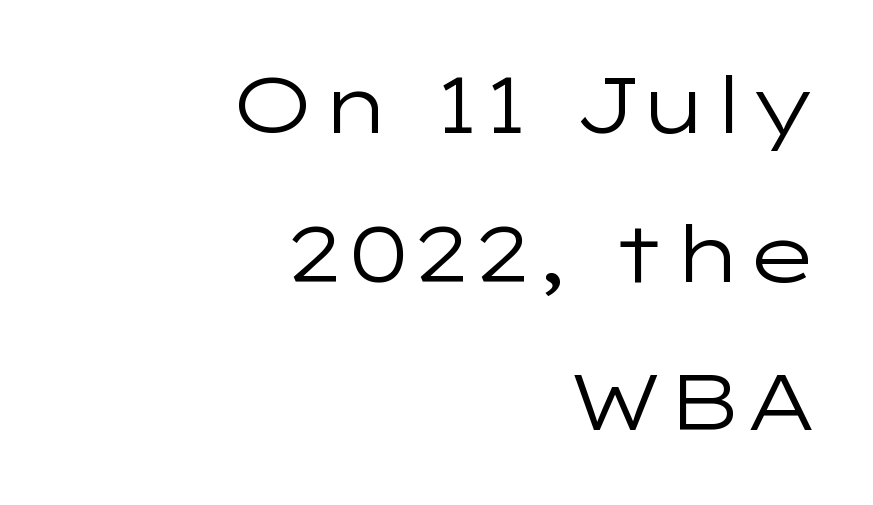
The image shows 79 px regular-weight, wide sans-serif type, upright; set right-aligned, line spacing 1.88x, normal letter spacing, not underlined; low stroke contrast and a medium x-height.
